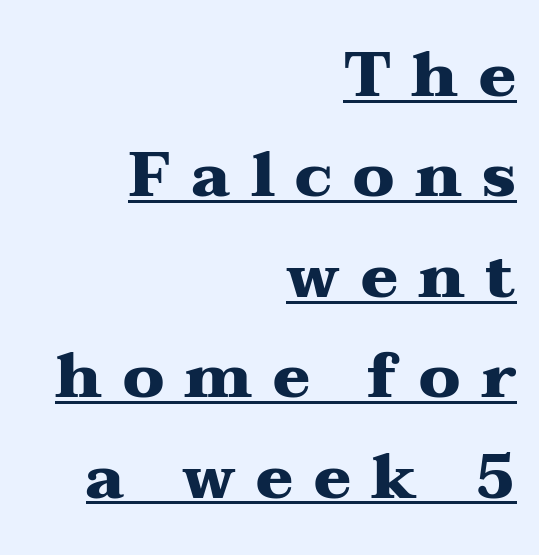
The typesetter has applied underlining to the passage shown. The space between consecutive lines is moderate. The compositor pushed each line to the right boundary. A typesetter would call this proportional, since set widths differ per character. The text was rendered using a seriffed face with decorative stroke endings. If you drew a line through each stem, it would be perfectly vertical.
